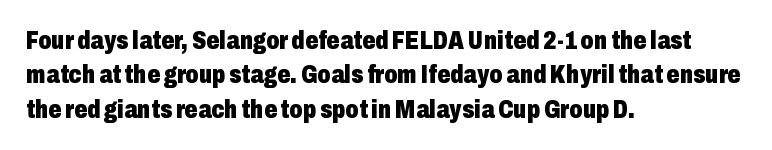
The image shows 26 px bold type, upright; set left-aligned, normal line spacing (1.32x), normal letter spacing, not underlined.
